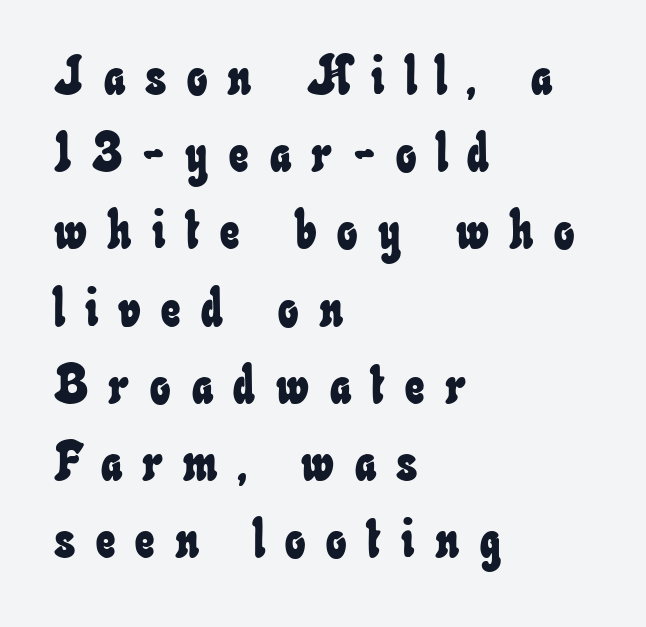
The image shows 54 px condensed type; set left-aligned, normal line spacing (1.43x), unusually wide letter spacing (+0.38 em), not underlined; low stroke contrast and a small x-height.
